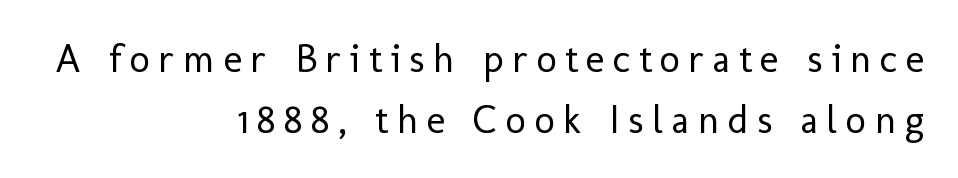
Vertical stems look standard width or narrower in stroke. A student would call this right alignment; a typographer would say flush right, rag left. Quick note: not italic, upright. Compared with typical body copy, the letter spacing here is much looser. The characters display no serif detailing; their extremities are plain. The letters advance in unequal steps, a hallmark of proportional type.
